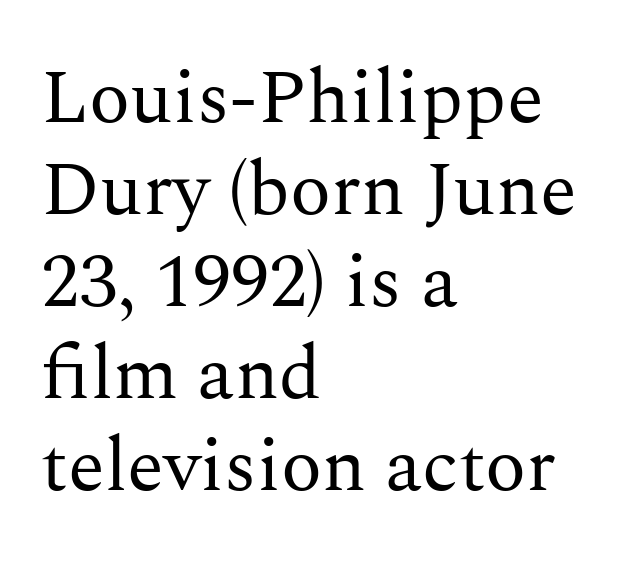
Q: Is the text bold? A: No.
Q: Is the text italic (slanted)? A: No, it is upright.
Q: Is the typeface a serif or a sans-serif typeface? A: Serif.
Q: Is the text underlined? A: No.
Q: How is the paragraph aligned? A: Left-aligned.
Q: Is the spacing between letters normal or unusually wide? A: Normal.
Q: Width (condensed, normal, or wide)? A: Normal.
Q: Stroke contrast? A: Medium.
Q: x-height? A: Medium.
Q: Monospaced? A: No.
